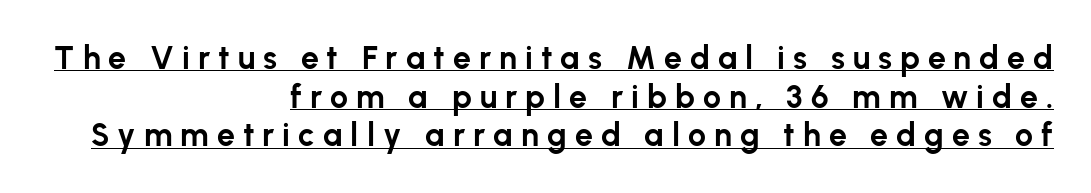
Each letter keeps its own natural width here, so spacing adapts to shape. What kind of face is this? One without serifs — a sans. Bold? Absolutely — the strokes are thick and heavy. Underline: present.
